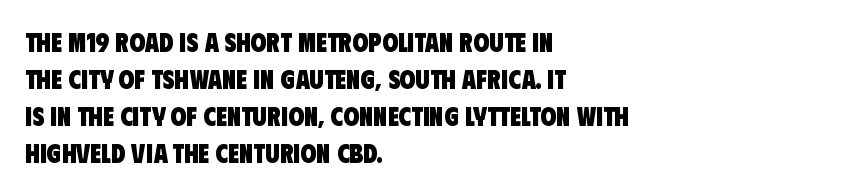
Reading down the block, your eye returns to a fixed left position each line. Has an underline been added? It has not. Notice how thick the strokes are: this is what a full bold looks like. The space between consecutive lines is moderate. Tracking here is standard; glyphs follow each other at the usual distance.
